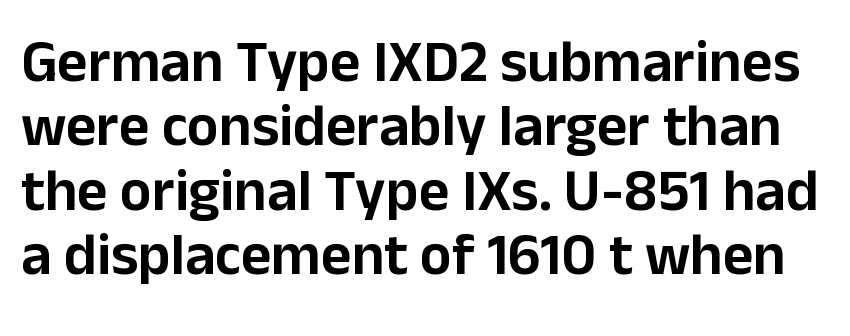
Q: Is the text italic (slanted)? A: No, it is upright.
Q: Is the typeface a serif or a sans-serif typeface? A: Sans-serif.
Q: Is the text underlined? A: No.
Q: Is the spacing between letters normal or unusually wide? A: Normal.
Q: Is the spacing between lines tight, normal or loose? A: Tight.
Q: Width (condensed, normal, or wide)? A: Normal.
Q: Stroke contrast? A: Low.
Q: x-height? A: Medium.
Q: Monospaced? A: No.
